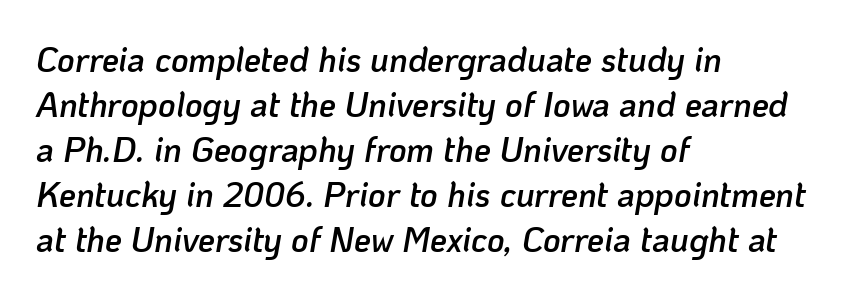
The image shows 34 px semibold type, italic (leaning right); set left-aligned, normal line spacing (1.32x), normal letter spacing, not underlined; low stroke contrast and a medium x-height.
